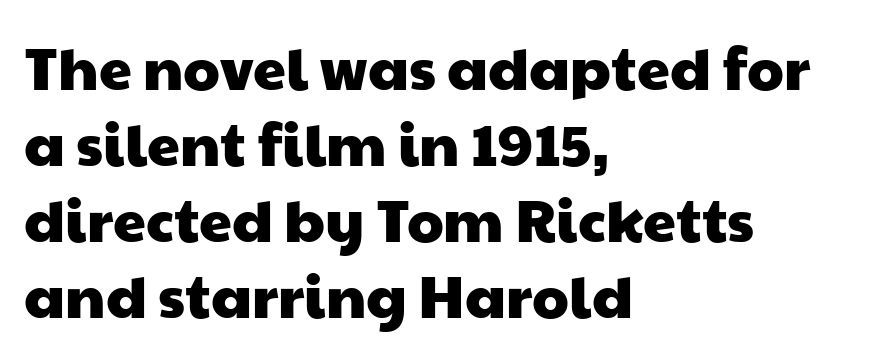
Q: Is the typeface a serif or a sans-serif typeface? A: Sans-serif.
Q: Is the text underlined? A: No.
Q: How is the paragraph aligned? A: Left-aligned.
Q: Is the spacing between letters normal or unusually wide? A: Normal.
Q: Is the spacing between lines tight, normal or loose? A: Normal.
Q: Width (condensed, normal, or wide)? A: Wide.
Q: Stroke contrast? A: Low.
Q: x-height? A: Medium.
Q: Monospaced? A: No.
